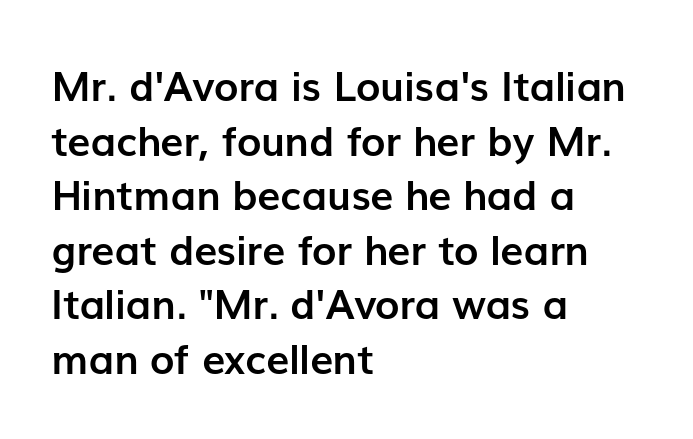
{"serif": "no", "italic": "no", "bold": "yes", "weight": "semibold", "width": "normal", "stroke_contrast": "low", "x_height": "medium", "monospaced": "no", "underline": "no", "align": "left", "line_spacing": "normal", "line_spacing_ratio": 1.33, "letter_spacing": "normal", "letter_spacing_em": 0.0, "glyph_px": 41}
